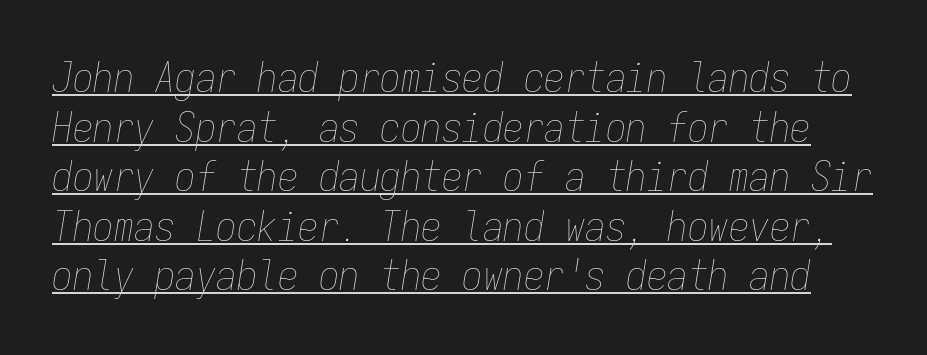
Inter-character spacing is left at the font's built-in metrics. Looks like terminal output: every glyph gets an equal slot. Underlined type. Heft: none added — not bold.
